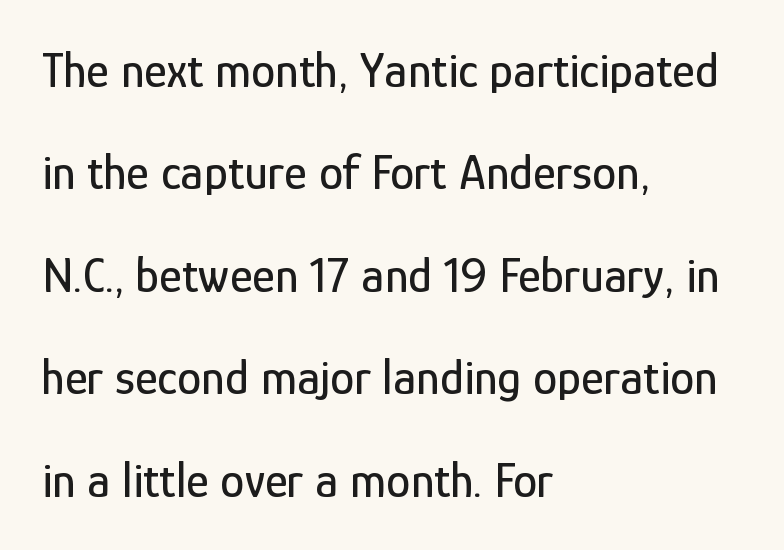
The image shows 49 px condensed sans-serif type, upright; set left-aligned, loose line spacing (2.09x), normal letter spacing, not underlined; low stroke contrast and a medium x-height.
